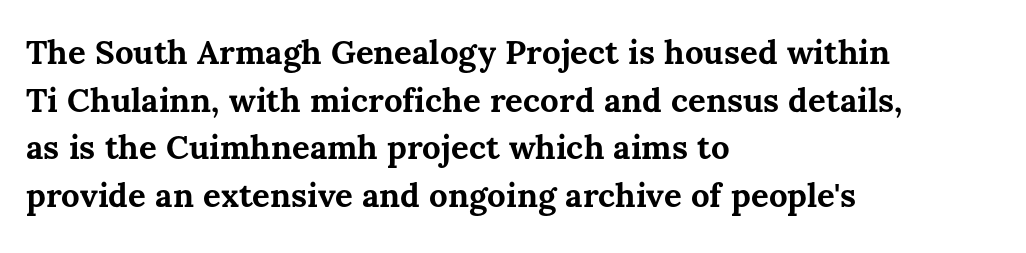
Q: Is the text bold? A: Yes.
Q: Is the text italic (slanted)? A: No, it is upright.
Q: Is the text underlined? A: No.
Q: How is the paragraph aligned? A: Left-aligned.
Q: Is the spacing between letters normal or unusually wide? A: Normal.
Q: Is the spacing between lines tight, normal or loose? A: Normal.
Q: Width (condensed, normal, or wide)? A: Normal.
Q: Stroke contrast? A: Medium.
Q: x-height? A: Medium.
Q: Monospaced? A: No.
